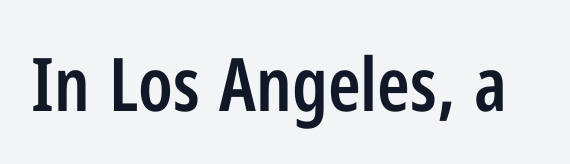
Q: Is the text bold? A: Semi-bold.
Q: Is the text italic (slanted)? A: No, it is upright.
Q: Is the typeface a serif or a sans-serif typeface? A: Sans-serif.
Q: Is the text underlined? A: No.
Q: Is the spacing between letters normal or unusually wide? A: Normal.
Q: Width (condensed, normal, or wide)? A: Condensed.
Q: Stroke contrast? A: Low.
Q: x-height? A: Medium.
Q: Monospaced? A: No.
